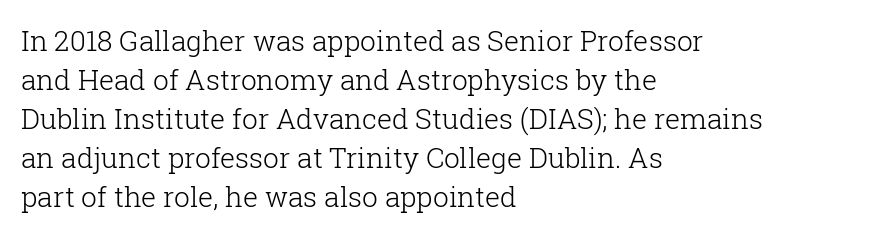
{"serif": "yes", "italic": "no", "bold": "no", "weight": "light", "width": "normal", "stroke_contrast": "low", "x_height": "medium", "monospaced": "no", "underline": "no", "align": "left", "line_spacing": "normal", "line_spacing_ratio": 1.39, "letter_spacing": "normal", "letter_spacing_em": 0.0, "glyph_px": 28}
